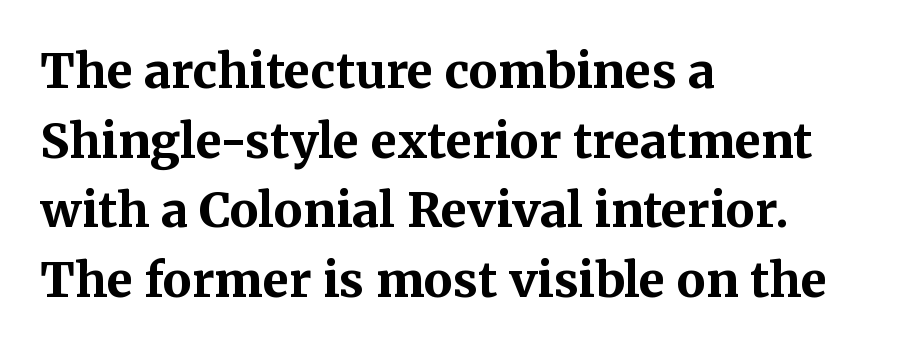
{"serif": "yes", "italic": "no", "bold": "yes", "weight": "bold", "width": "normal", "stroke_contrast": "medium", "x_height": "medium", "monospaced": "no", "underline": "no", "align": "left", "line_spacing": "normal", "line_spacing_ratio": 1.45, "letter_spacing": "normal", "letter_spacing_em": 0.0, "glyph_px": 48}
